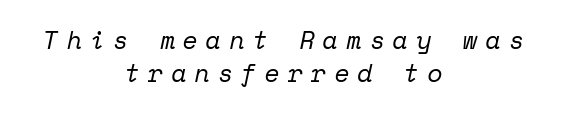
Q: Is the text bold? A: No.
Q: Is the text italic (slanted)? A: Yes, it leans right by about 12 degrees.
Q: Is the text underlined? A: No.
Q: How is the paragraph aligned? A: Centered.
Q: Is the spacing between letters normal or unusually wide? A: Unusually wide.
Q: Is the spacing between lines tight, normal or loose? A: Normal.
